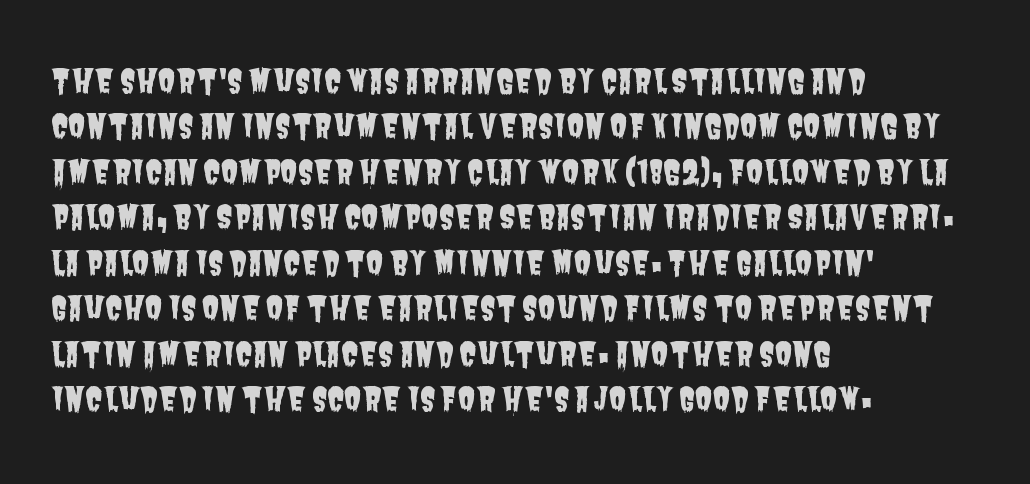
Q: Is the typeface a serif or a sans-serif typeface? A: Sans-serif.
Q: Is the text underlined? A: No.
Q: How is the paragraph aligned? A: Left-aligned.
Q: Is the spacing between letters normal or unusually wide? A: Normal.
Q: Is the spacing between lines tight, normal or loose? A: Normal.
Q: Width (condensed, normal, or wide)? A: Condensed.
Q: Stroke contrast? A: Low.
Q: x-height? A: Large.
Q: Monospaced? A: No.
